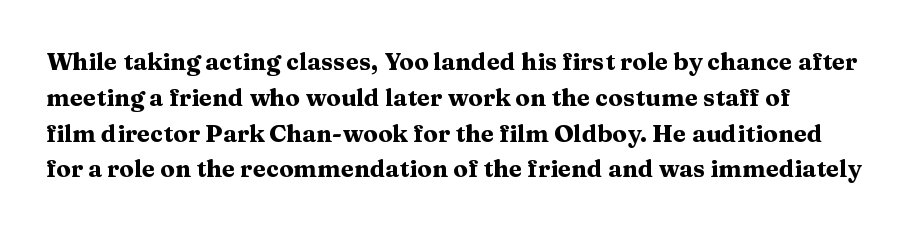
The letters stand upright; this is a roman face. A normal amount of white space separates one row of letters from the next. Typographic density is high because the face is bold. Spacing between characters is what you'd get straight out of the box. Unmarked baselines from the first word to the last.
